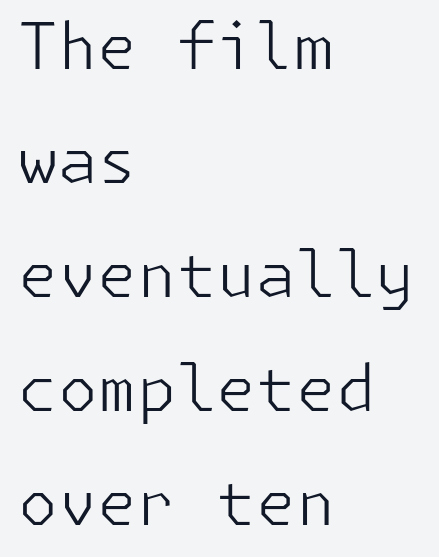
Words appear dense and cohesive because spacing is normal. A quiet, ordinary-to-light weight characterises the typeface. Just letters on the line, the space beneath them empty. Layout note: lines flush left.
